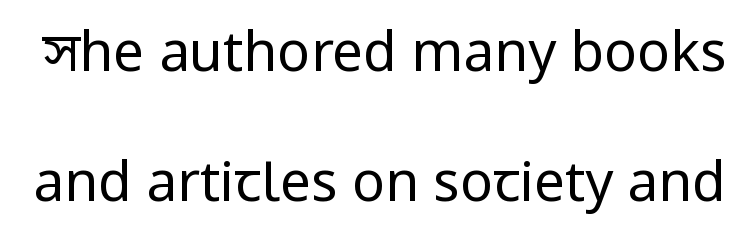
{"serif": "no", "italic": "no", "bold": "no", "weight": "regular", "width": "condensed", "stroke_contrast": "low", "underline": "no", "line_spacing": "loose", "line_spacing_ratio": 2.36, "letter_spacing": "normal", "letter_spacing_em": 0.0, "glyph_px": 55}
